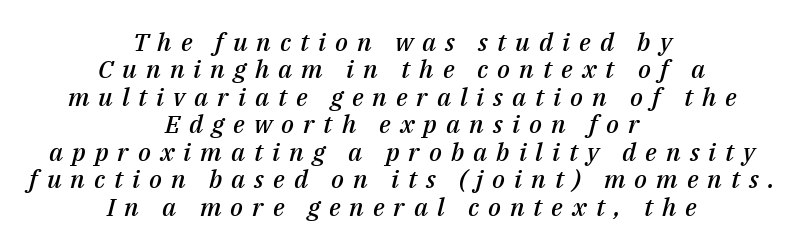
Looking at the ascenders, they clearly lean. Stroke thickness is moderately raised; the sample reads as semibold. Visually the block forms a symmetrical silhouette, jagged on both flanks. Each new line begins almost immediately beneath the previous one. Caption: expanded tracking, letters set apart.
